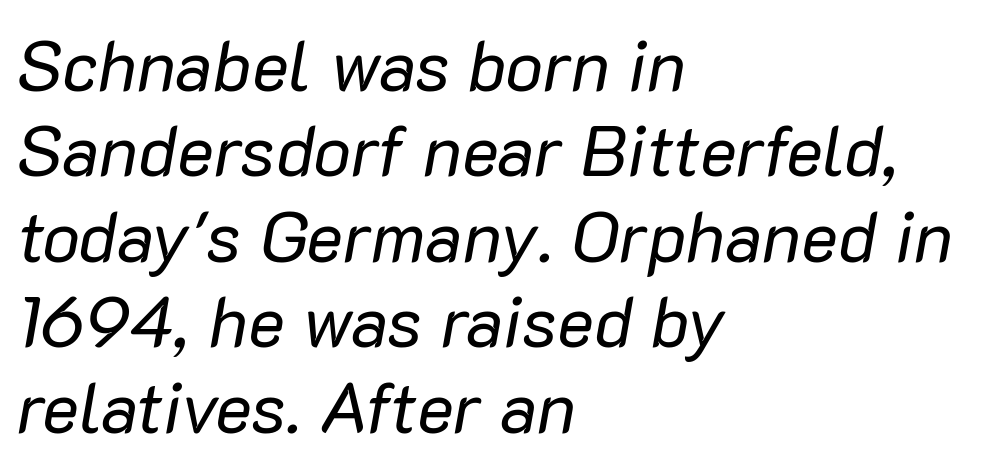
The glyphs are unaccompanied by any horizontal stroke below them. The passage is arranged the way most books set body copy — flush left. The letters advance in unequal steps, a hallmark of proportional type. Is the type heavy? It reads as light-to-regular instead.
